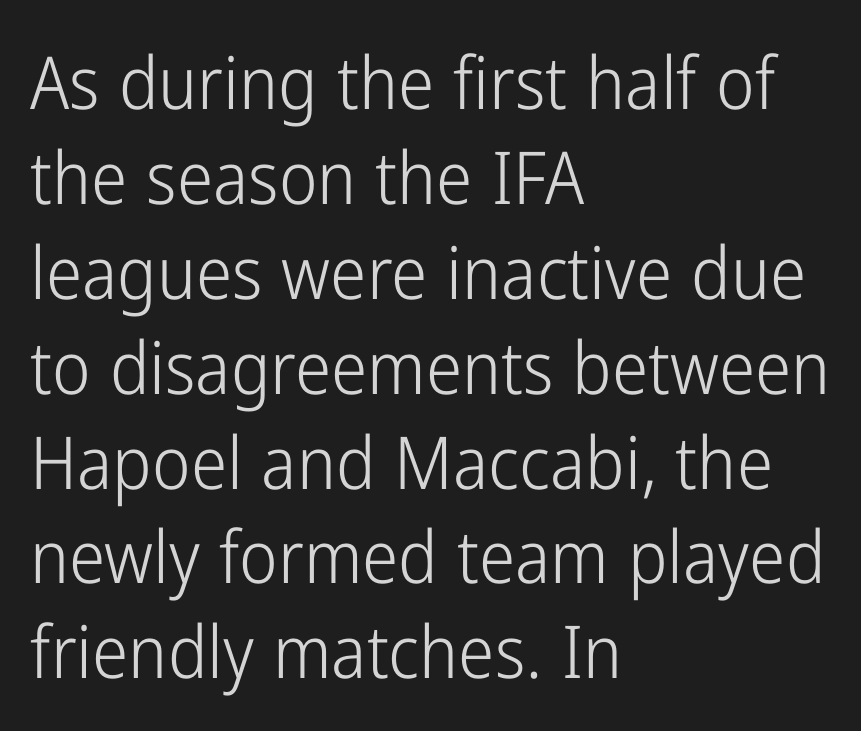
The image shows 73 px light, condensed sans-serif type, upright; set left-aligned, normal line spacing (1.3x), normal letter spacing, not underlined; low stroke contrast and a medium x-height.
